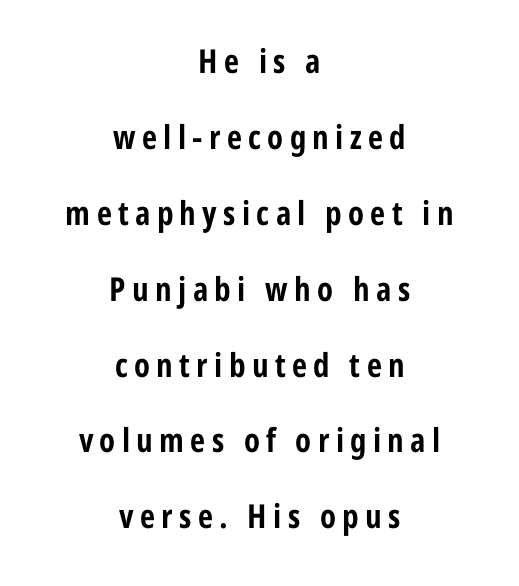
{"serif": "no", "italic": "no", "bold": "yes", "weight": "bold", "width": "condensed", "stroke_contrast": "low", "x_height": "medium", "monospaced": "no", "underline": "no", "align": "center", "line_spacing": "loose", "line_spacing_ratio": 2.3, "glyph_px": 33}
